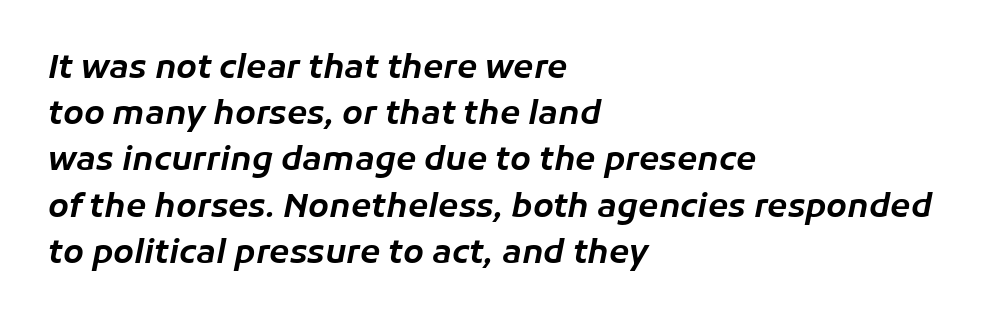
{"italic": "yes", "lean": "right", "slant_degrees": 11, "width": "normal", "stroke_contrast": "low", "x_height": "medium", "monospaced": "no", "underline": "no", "align": "left", "line_spacing": "normal", "line_spacing_ratio": 1.4, "letter_spacing": "normal", "letter_spacing_em": 0.0, "glyph_px": 33}
